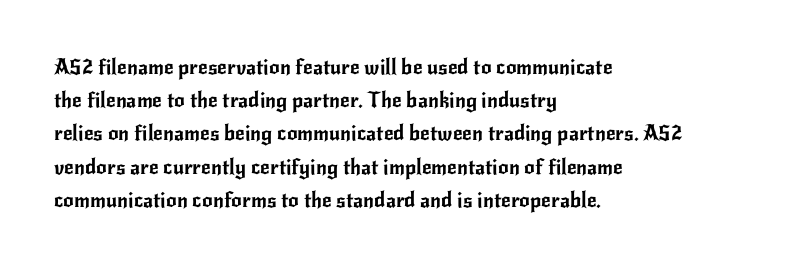
{"italic": "no", "underline": "no", "align": "left", "line_spacing": "normal", "line_spacing_ratio": 1.58, "letter_spacing": "normal", "letter_spacing_em": 0.0, "glyph_px": 21}
